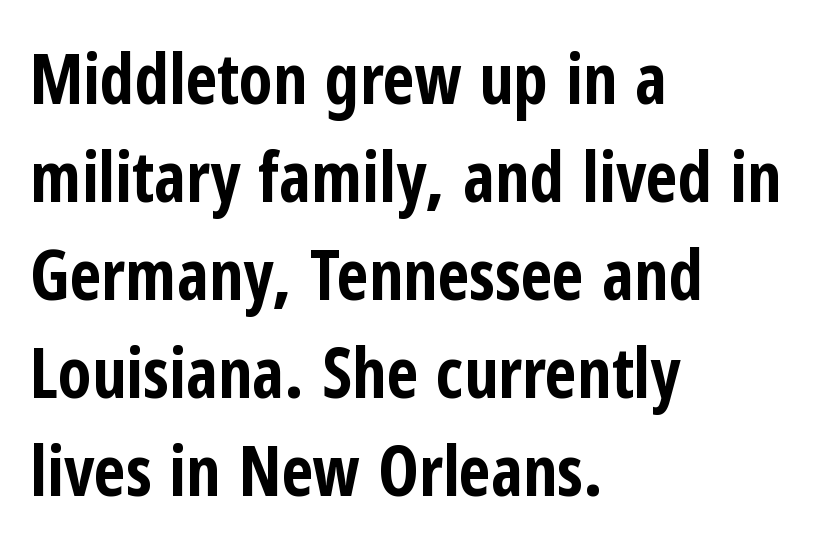
Regarding leading, the lines here are spaced in the standard way. Think of a printed novel: that variable character pitch is what you see here. This is the regular roman posture of the typeface. Just letters on the line, the space beneath them empty. Weight: bold.
